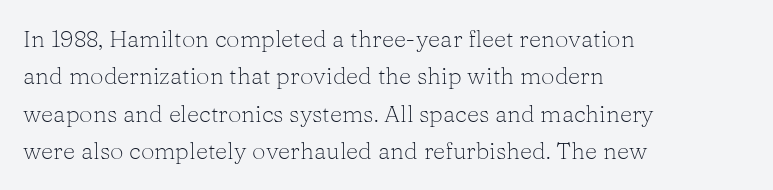
Q: Is the text bold? A: No.
Q: Is the text italic (slanted)? A: No, it is upright.
Q: Is the text underlined? A: No.
Q: How is the paragraph aligned? A: Left-aligned.
Q: Is the spacing between letters normal or unusually wide? A: Normal.
Q: Is the spacing between lines tight, normal or loose? A: Normal.
